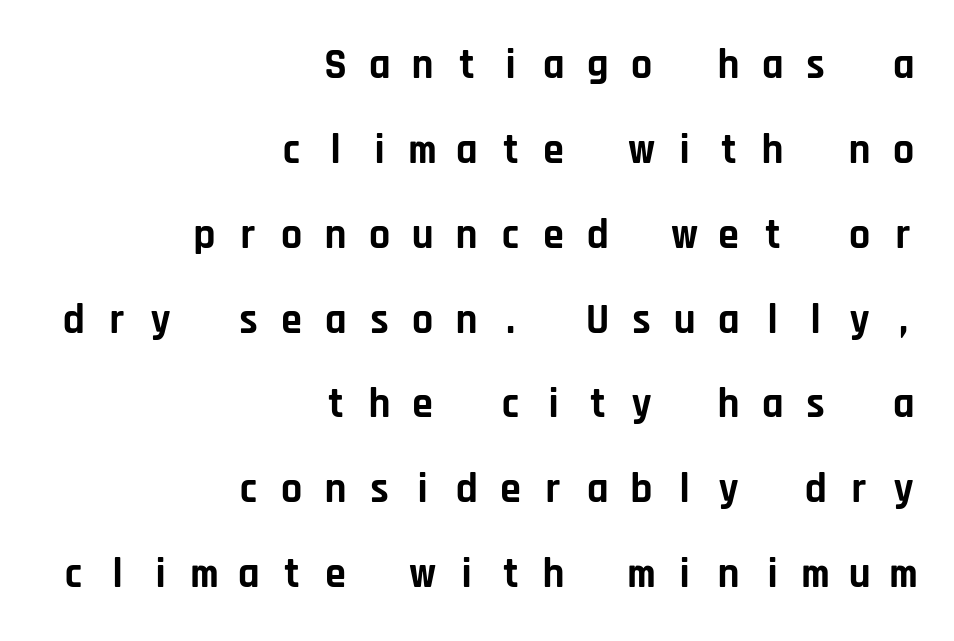
Q: Is the text bold? A: Yes.
Q: Is the text italic (slanted)? A: No, it is upright.
Q: Is the typeface a serif or a sans-serif typeface? A: Sans-serif.
Q: Is the text underlined? A: No.
Q: How is the paragraph aligned? A: Right-aligned.
Q: Is the spacing between letters normal or unusually wide? A: Unusually wide.
Q: Is the spacing between lines tight, normal or loose? A: Loose.
Q: Width (condensed, normal, or wide)? A: Normal.
Q: Stroke contrast? A: Low.
Q: x-height? A: Large.
Q: Monospaced? A: Yes.
